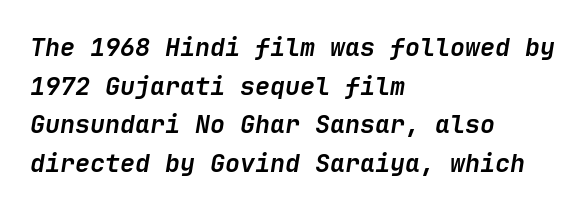
{"italic": "yes", "lean": "right", "slant_degrees": 9, "bold": "yes", "underline": "no", "align": "left", "line_spacing": "normal", "line_spacing_ratio": 1.55, "letter_spacing": "normal", "letter_spacing_em": 0.0, "glyph_px": 25}
